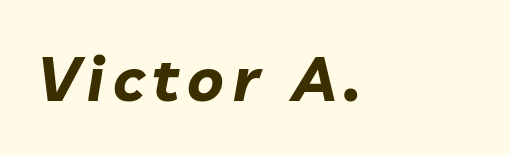
The image shows 62 px bold type, italic (leaning right); set left-aligned, not underlined; low stroke contrast and a medium x-height.
